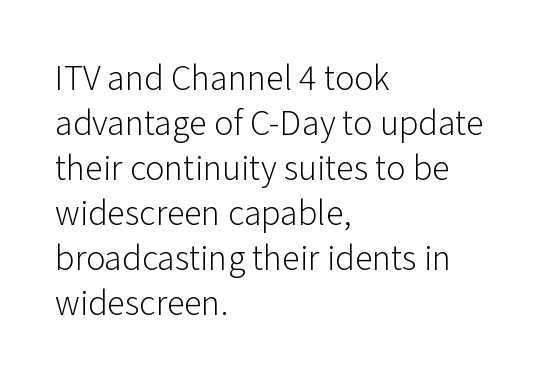
Is the letter spacing exaggerated? No — it looks like the ordinary default. All the whitespace from short lines collects on the right. Upright lettering throughout. The zone under the glyphs is completely vacant.
